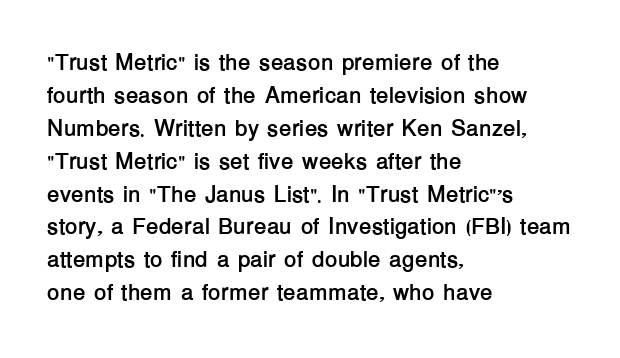
Q: Is the text bold? A: Yes.
Q: Is the text italic (slanted)? A: No, it is upright.
Q: Is the text underlined? A: No.
Q: How is the paragraph aligned? A: Left-aligned.
Q: Is the spacing between letters normal or unusually wide? A: Normal.
Q: Is the spacing between lines tight, normal or loose? A: Normal.
